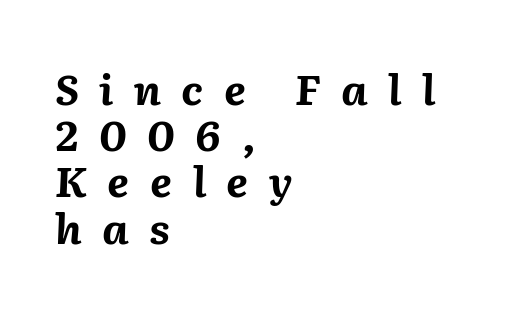
The image shows 42 px bold type, italic (leaning right); set left-aligned, tight line spacing (1.1x), unusually wide letter spacing (+0.49 em), not underlined; medium stroke contrast and a medium x-height.
